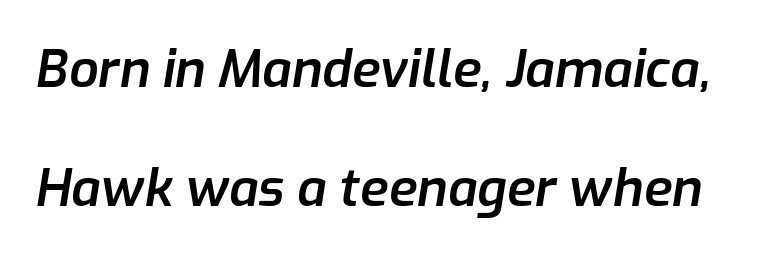
These lines are rendered in a variable-pitch font. Look at the stroke-to-counter ratio: somewhat heavy, a semibold. Vertically, the passage feels expansive, rows floating well apart. Descenders hang freely into open space. These lines keep a tight, regular rhythm from letter to letter.
